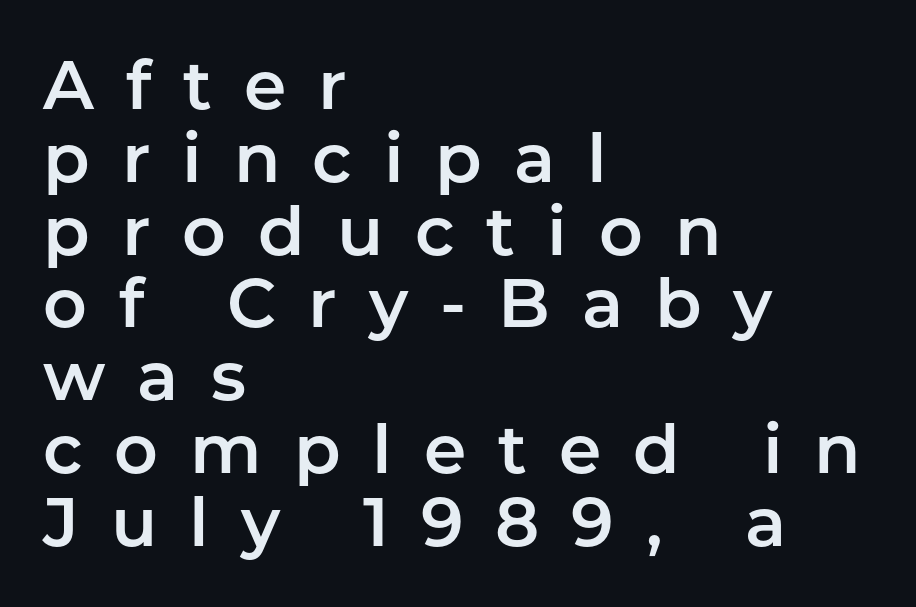
The image shows 68 px sans-serif type, upright; set left-aligned, tight line spacing (1.07x), unusually wide letter spacing (+0.47 em), not underlined; low stroke contrast and a medium x-height.
